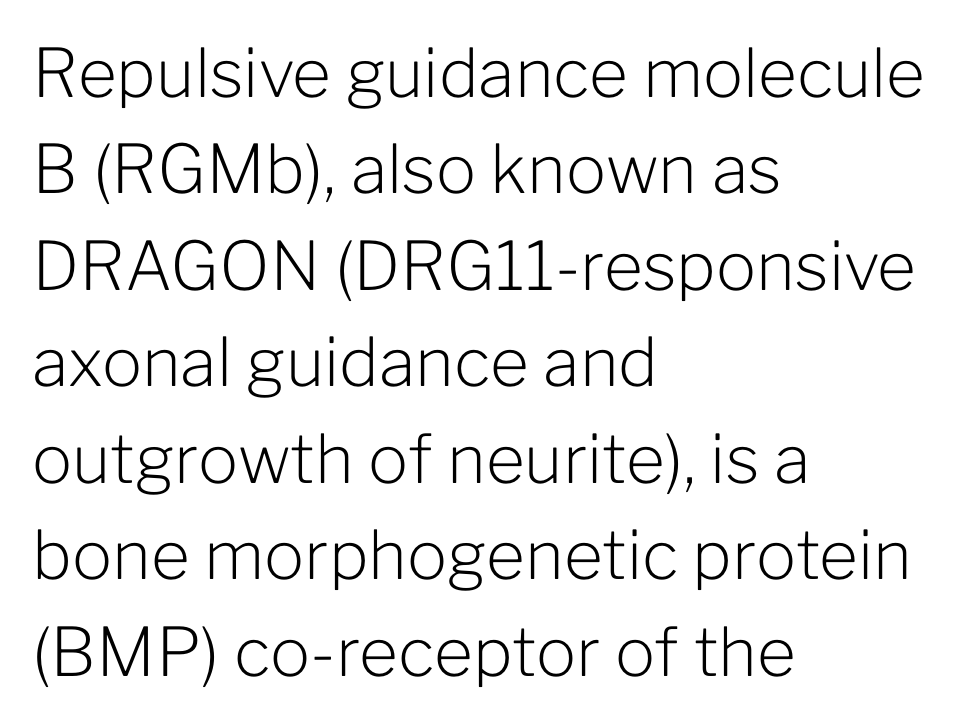
Letters rest on an invisible, unmarked baseline. Posture: vertical. Summary of weight: not heavy and not bold. Here the designer chose a conventional face with non-uniform glyph widths.
